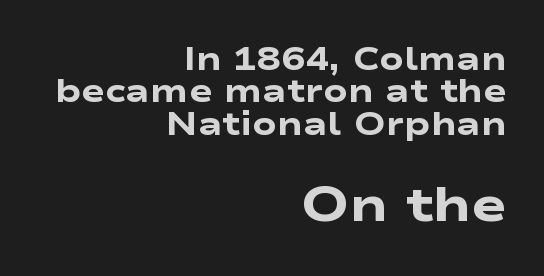
{"serif": "no", "bold": "yes", "weight": "heavy", "width": "wide", "stroke_contrast": "low", "x_height": "medium", "monospaced": "no", "underline": "no", "align": "right", "line_spacing": "tight", "line_spacing_ratio": 1.01, "letter_spacing": "normal", "letter_spacing_em": 0.0, "larger_block": "second", "size_ratio": 1.5, "glyph_px": 48}
